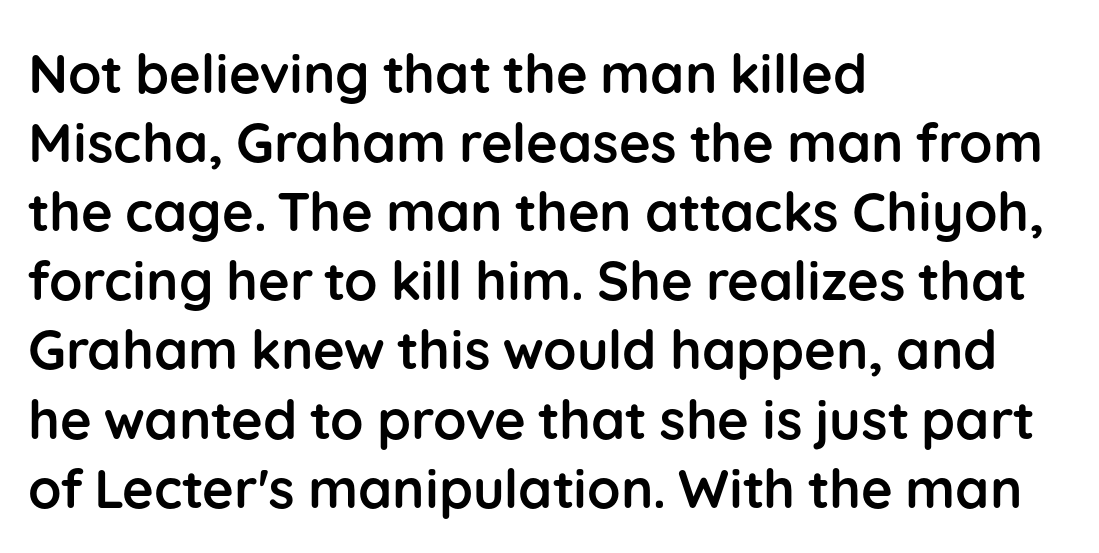
The type family on display is of the sans-serif kind. Rows of type keep a routine distance in the vertical direction. The typesetter chose a ragged-right arrangement here. Heavy-handed strokes throughout: this text is bold. Each word holds together tightly as a unit, with standard inter-letter gaps. Vertical strokes here are truly vertical.
